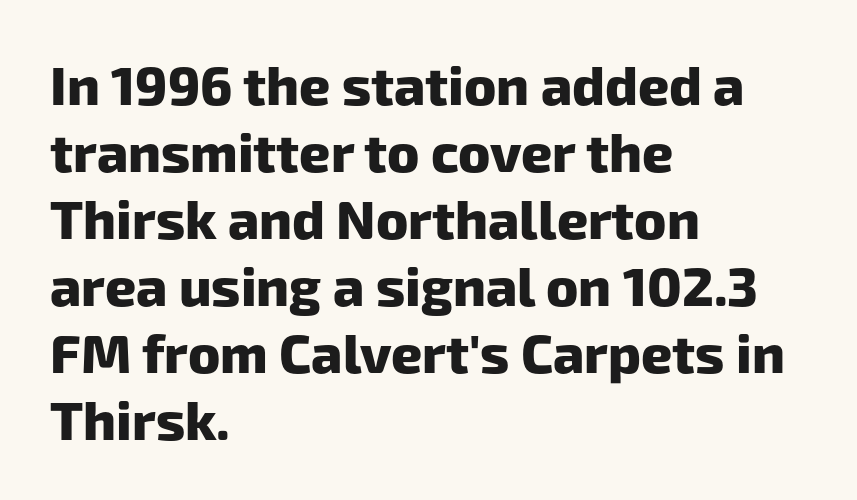
The image shows 54 px heavy sans-serif type; set left-aligned, line spacing 1.24x, normal letter spacing, not underlined; low stroke contrast and a medium x-height.
